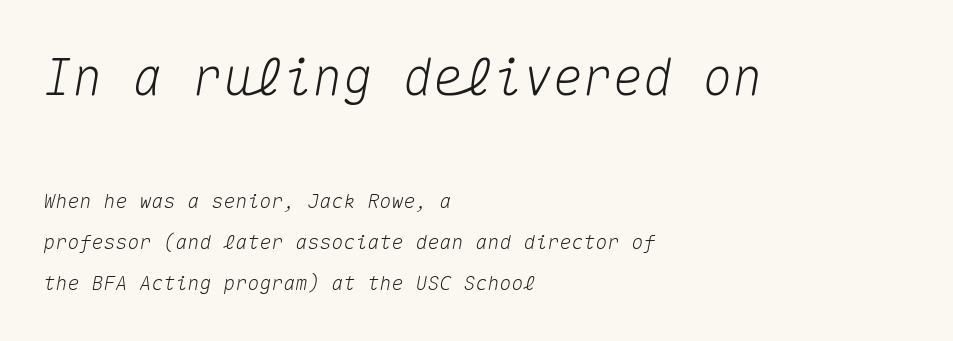
{"italic": "yes", "lean": "right", "slant_degrees": 10, "width": "normal", "stroke_contrast": "medium", "x_height": "medium", "monospaced": "yes", "underline": "no", "align": "left", "line_spacing": "loose", "line_spacing_ratio": 2.06, "letter_spacing": "normal", "letter_spacing_em": 0.0, "larger_block": "first", "size_ratio": 2.5, "glyph_px": 50}
